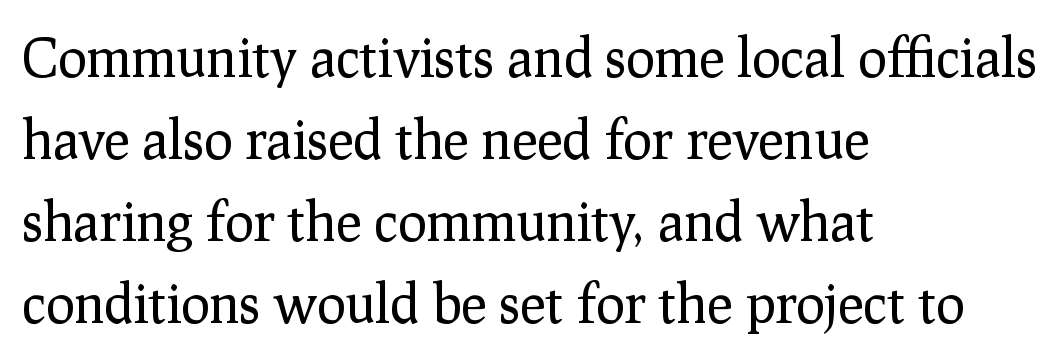
Q: Is the text bold? A: No.
Q: Is the text italic (slanted)? A: No, it is upright.
Q: Is the typeface a serif or a sans-serif typeface? A: Serif.
Q: Is the text underlined? A: No.
Q: How is the paragraph aligned? A: Left-aligned.
Q: Is the spacing between letters normal or unusually wide? A: Normal.
Q: Is the spacing between lines tight, normal or loose? A: Normal.
Q: Width (condensed, normal, or wide)? A: Normal.
Q: Stroke contrast? A: Low.
Q: x-height? A: Medium.
Q: Monospaced? A: No.
